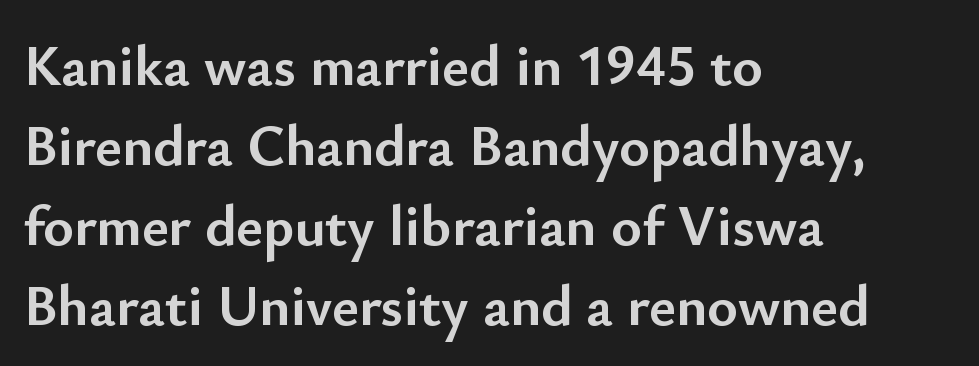
{"serif": "no", "italic": "no", "bold": "yes", "weight": "semibold", "width": "normal", "stroke_contrast": "low", "x_height": "small", "monospaced": "no", "underline": "no", "align": "left", "line_spacing": "normal", "line_spacing_ratio": 1.38, "letter_spacing": "normal", "letter_spacing_em": 0.0, "glyph_px": 58}
